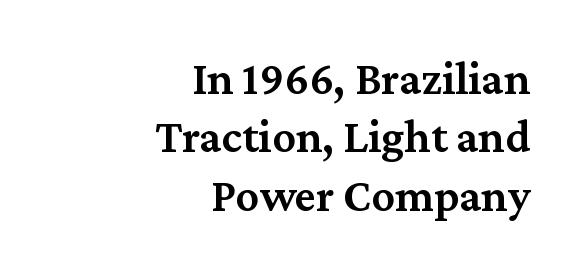
The image shows 47 px semibold serif type, upright; set right-aligned, line spacing 1.24x, normal letter spacing, not underlined; medium stroke contrast and a medium x-height.
